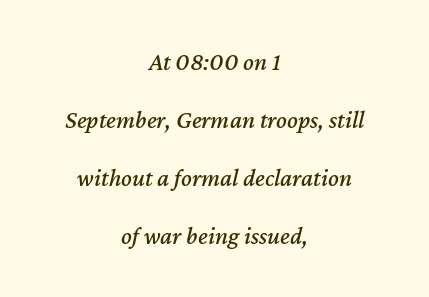
{"italic": "yes", "lean": "right", "slant_degrees": 12, "underline": "no", "align": "center", "line_spacing": "loose", "line_spacing_ratio": 2.32, "letter_spacing": "normal", "letter_spacing_em": 0.0, "glyph_px": 25}
